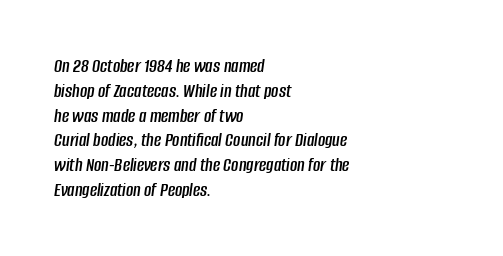
Q: Is the text italic (slanted)? A: Yes, it leans right by about 8 degrees.
Q: Is the text underlined? A: No.
Q: How is the paragraph aligned? A: Left-aligned.
Q: Is the spacing between letters normal or unusually wide? A: Normal.
